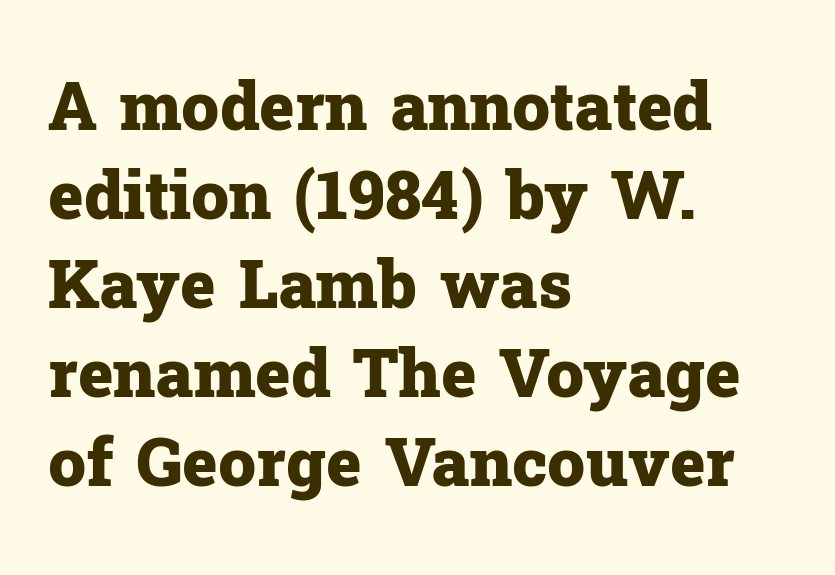
The image shows 67 px heavy serif type, upright; set left-aligned, normal line spacing (1.33x), normal letter spacing, not underlined; low stroke contrast and a medium x-height.
